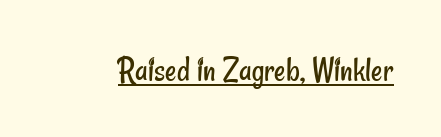
{"serif": "no", "bold": "no", "weight": "regular", "width": "condensed", "stroke_contrast": "low", "x_height": "small", "monospaced": "no", "underline": "yes", "letter_spacing": "normal", "letter_spacing_em": 0.0, "glyph_px": 35}
